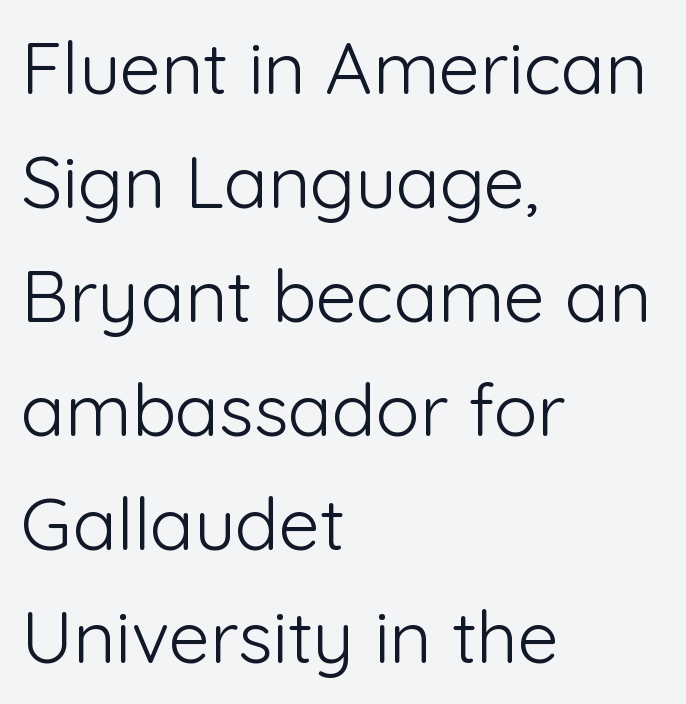
{"serif": "no", "italic": "no", "bold": "no", "weight": "light", "width": "normal", "stroke_contrast": "low", "x_height": "medium", "monospaced": "no", "underline": "no", "align": "left", "line_spacing": "normal", "line_spacing_ratio": 1.56, "letter_spacing": "normal", "letter_spacing_em": 0.0, "glyph_px": 73}
